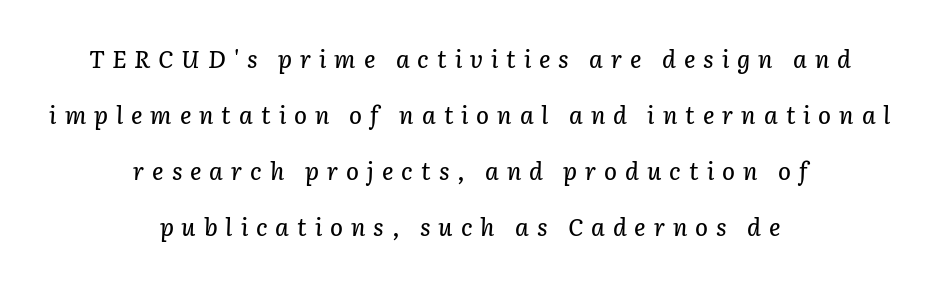
{"italic": "yes", "lean": "right", "slant_degrees": 3, "underline": "no", "align": "center", "line_spacing": "loose", "line_spacing_ratio": 2.34, "letter_spacing": "wide", "letter_spacing_em": 0.33, "glyph_px": 24}
